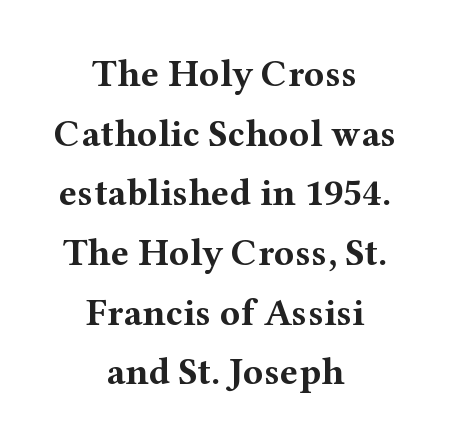
{"serif": "yes", "italic": "no", "bold": "yes", "weight": "bold", "width": "wide", "stroke_contrast": "medium", "x_height": "medium", "monospaced": "no", "underline": "no", "align": "center", "line_spacing": "normal", "line_spacing_ratio": 1.57, "letter_spacing": "normal", "letter_spacing_em": 0.0, "glyph_px": 38}
